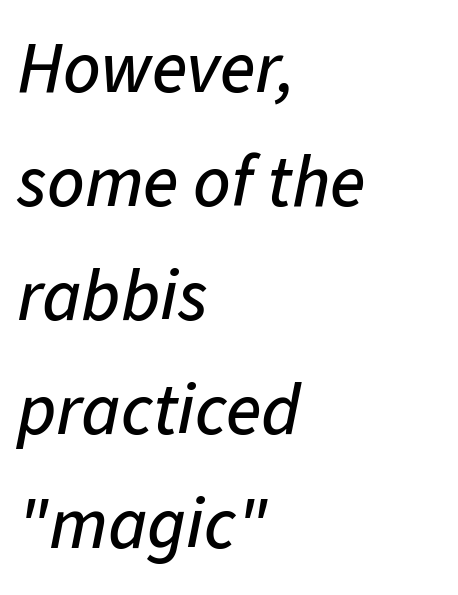
Q: Is the text italic (slanted)? A: Yes, it leans right by about 11 degrees.
Q: Is the text underlined? A: No.
Q: How is the paragraph aligned? A: Left-aligned.
Q: Is the spacing between letters normal or unusually wide? A: Normal.
Q: Is the spacing between lines tight, normal or loose? A: Normal.
Q: Width (condensed, normal, or wide)? A: Normal.
Q: Stroke contrast? A: Low.
Q: x-height? A: Medium.
Q: Monospaced? A: No.
